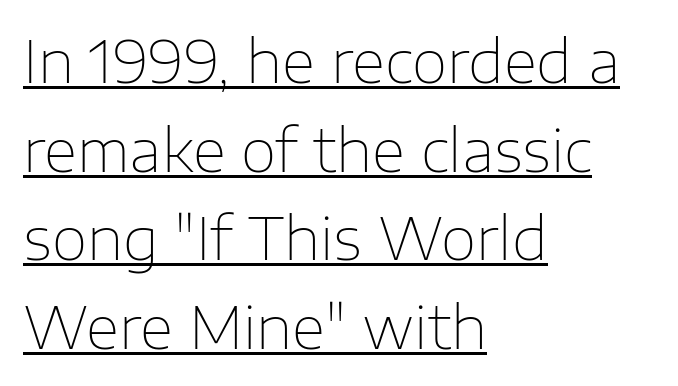
{"serif": "no", "italic": "no", "bold": "no", "weight": "thin", "width": "normal", "stroke_contrast": "low", "x_height": "medium", "monospaced": "no", "underline": "yes", "align": "left", "line_spacing": "normal", "line_spacing_ratio": 1.53, "letter_spacing": "normal", "letter_spacing_em": 0.0, "glyph_px": 58}
